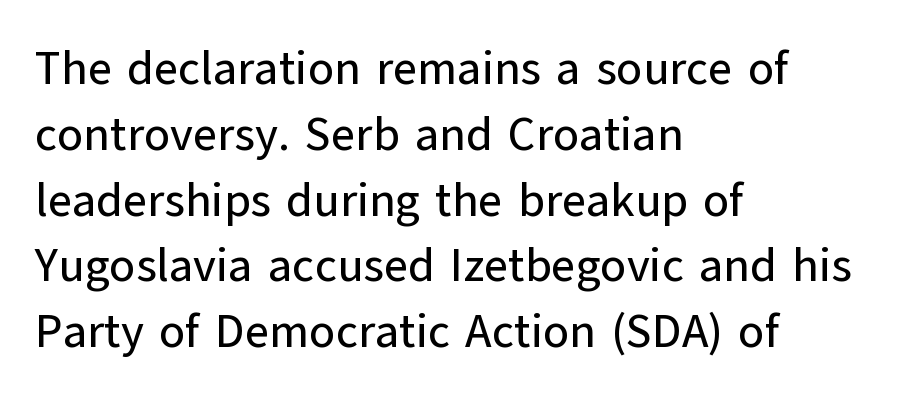
{"serif": "no", "italic": "no", "width": "normal", "stroke_contrast": "low", "x_height": "medium", "monospaced": "no", "underline": "no", "align": "left", "line_spacing": "normal", "line_spacing_ratio": 1.4, "letter_spacing": "normal", "letter_spacing_em": 0.0, "glyph_px": 47}
